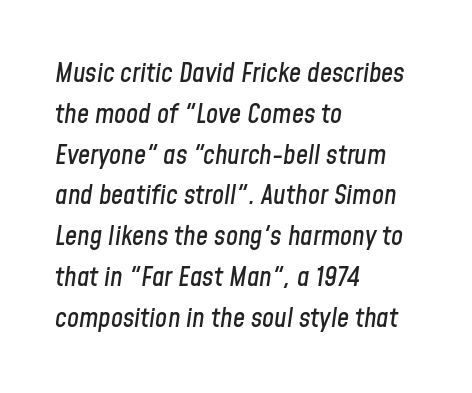
{"italic": "yes", "lean": "right", "slant_degrees": 8, "underline": "no", "align": "left", "line_spacing": "normal", "line_spacing_ratio": 1.51, "letter_spacing": "normal", "letter_spacing_em": 0.0, "glyph_px": 27}
